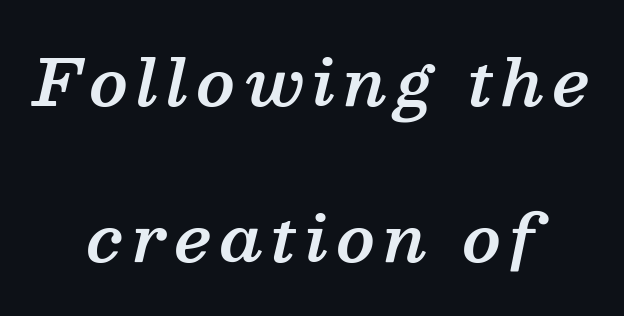
The space beneath each line is pristine and unruled. Regarding serifs, this sample has them. The face used here is proportionally spaced, like ordinary book or web type. Is there much room between lines? Yes — plenty of vertical air separates them.
